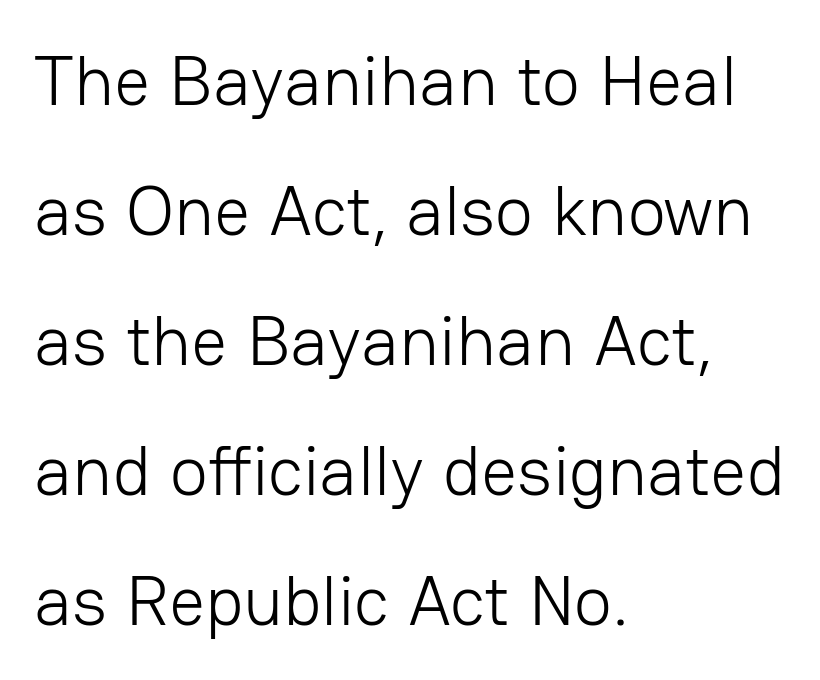
The image shows 71 px light sans-serif type, upright; set left-aligned, line spacing 1.83x, normal letter spacing, not underlined; low stroke contrast and a medium x-height.
